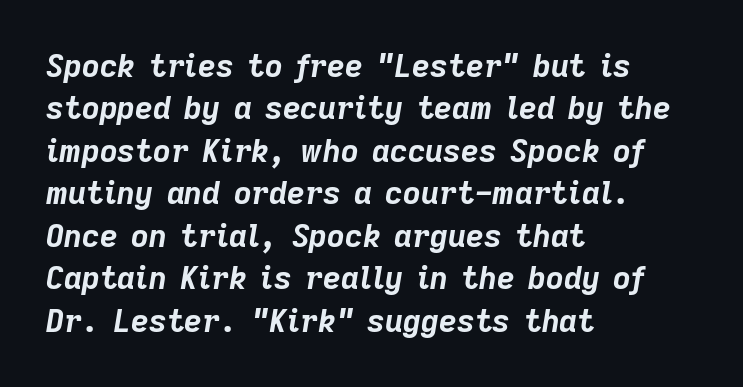
The image shows 31 px bold type, italic (leaning right); set left-aligned, normal line spacing (1.37x), normal letter spacing, not underlined; low stroke contrast and a medium x-height.
